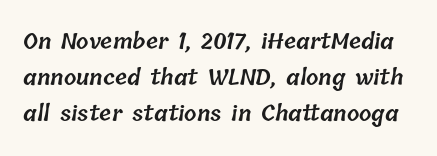
A semibold gives these letters moderate extra thickness, short of bold. Anything drawn beneath the words? Only blank space. Here the glyphs are tracked normally, forming tight word shapes. The block of text has a typical density, with ordinary space between rows.
